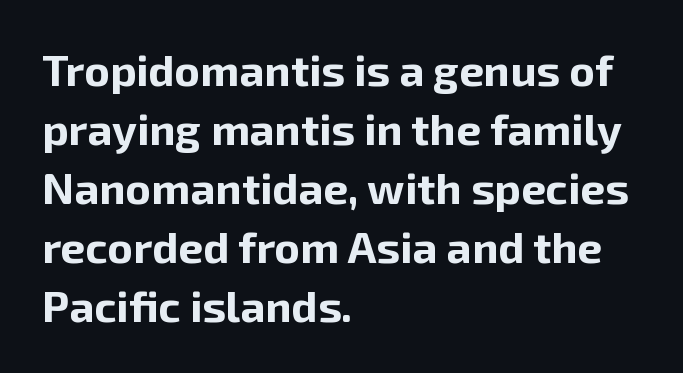
The specimen reads as upright at a glance. The rendering uses a bold face; every stroke is thick and dark. The glyphs are unaccompanied by any horizontal stroke below them. The rendering uses a moderate line-height, typical for paragraphs.
